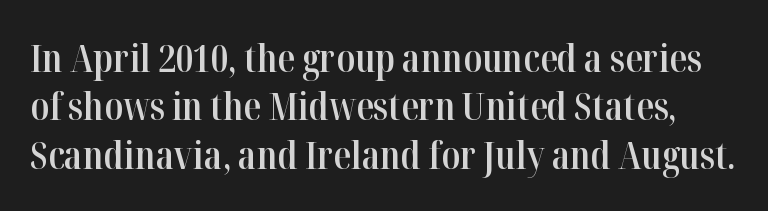
Q: Is the text bold? A: Semi-bold.
Q: Is the text italic (slanted)? A: No, it is upright.
Q: Is the typeface a serif or a sans-serif typeface? A: Serif.
Q: Is the text underlined? A: No.
Q: Is the spacing between letters normal or unusually wide? A: Normal.
Q: Width (condensed, normal, or wide)? A: Condensed.
Q: Stroke contrast? A: High.
Q: x-height? A: Medium.
Q: Monospaced? A: No.
